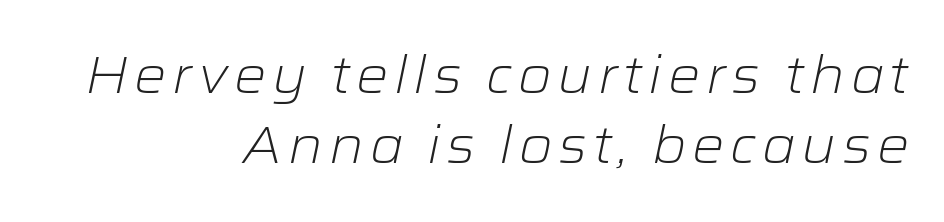
{"italic": "yes", "lean": "right", "slant_degrees": 12, "bold": "no", "weight": "light", "width": "wide", "stroke_contrast": "low", "x_height": "medium", "monospaced": "no", "underline": "no", "align": "right", "line_spacing": "normal", "line_spacing_ratio": 1.38, "glyph_px": 51}
